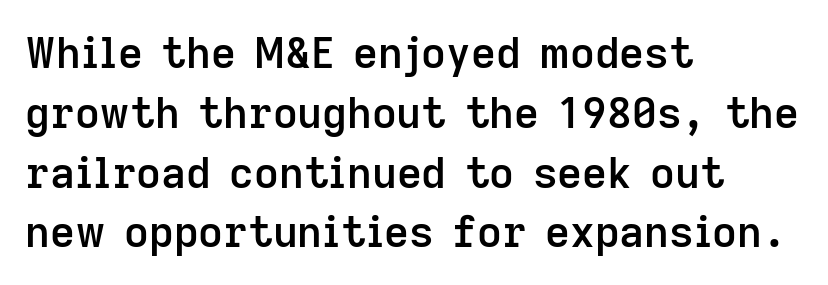
Just letters on the line, the space beneath them empty. The block of text has a typical density, with ordinary space between rows. Every stem runs plumb, perpendicular to the baseline. What stands out about the letter spacing? Nothing — it is the standard amount.
